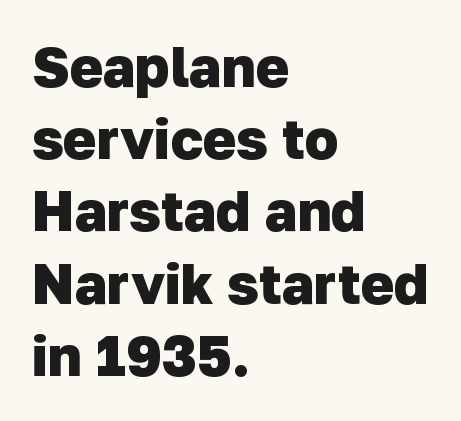
The image shows 56 px heavy sans-serif type; set left-aligned, normal line spacing (1.29x), normal letter spacing, not underlined; low stroke contrast and a medium x-height.
